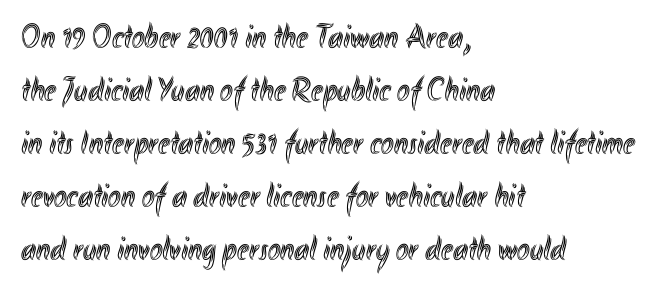
Q: Is the text italic (slanted)? A: Yes.
Q: Is the text underlined? A: No.
Q: How is the paragraph aligned? A: Left-aligned.
Q: Is the spacing between letters normal or unusually wide? A: Normal.
Q: Is the spacing between lines tight, normal or loose? A: Normal.
Q: Width (condensed, normal, or wide)? A: Condensed.
Q: x-height? A: Small.
Q: Monospaced? A: No.
